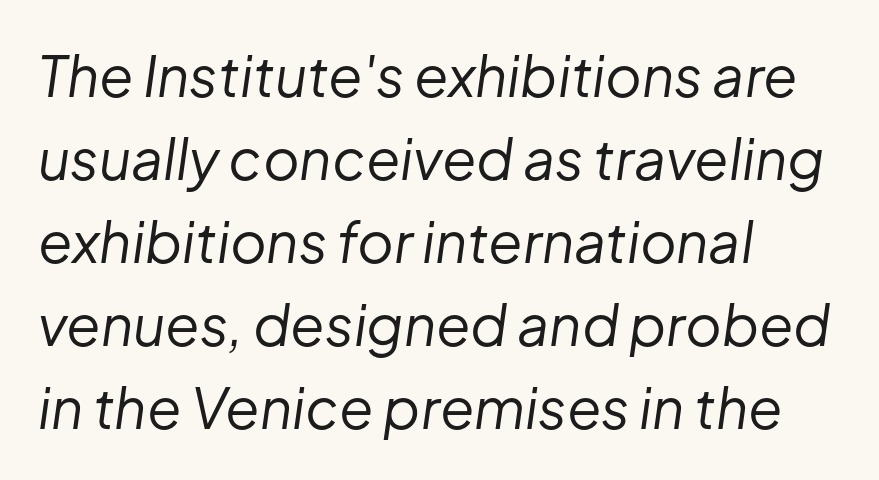
The image shows 56 px regular-weight type, italic (leaning right); set left-aligned, normal line spacing (1.48x), normal letter spacing, not underlined; low stroke contrast and a medium x-height.
